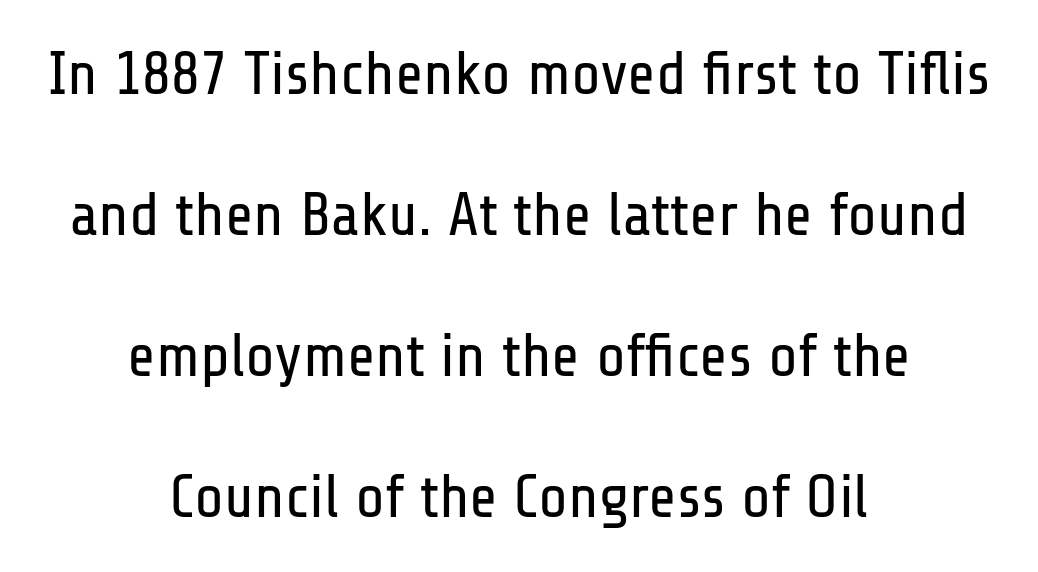
Q: Is the text bold? A: No.
Q: Is the text italic (slanted)? A: No, it is upright.
Q: Is the typeface a serif or a sans-serif typeface? A: Sans-serif.
Q: Is the text underlined? A: No.
Q: How is the paragraph aligned? A: Centered.
Q: Is the spacing between letters normal or unusually wide? A: Normal.
Q: Is the spacing between lines tight, normal or loose? A: Loose.
Q: Width (condensed, normal, or wide)? A: Condensed.
Q: Stroke contrast? A: Low.
Q: x-height? A: Medium.
Q: Monospaced? A: No.
